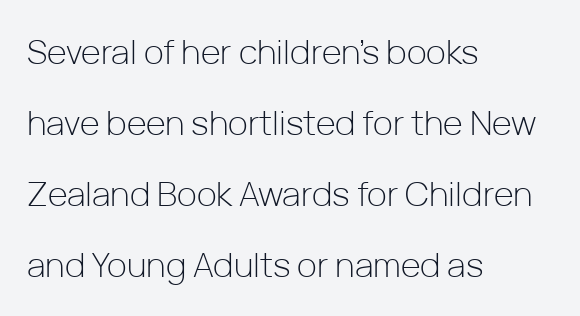
This is not heavy type; no bold has been used. Italic: no, the glyphs are upright roman. Is this a fixed-width face? No — the glyphs have proportional, varying widths. Stroke terminals: plain, sans-serif. Each new line begins a long way beneath the previous one. The setting favours the left margin, as ordinary paragraphs usually do.
